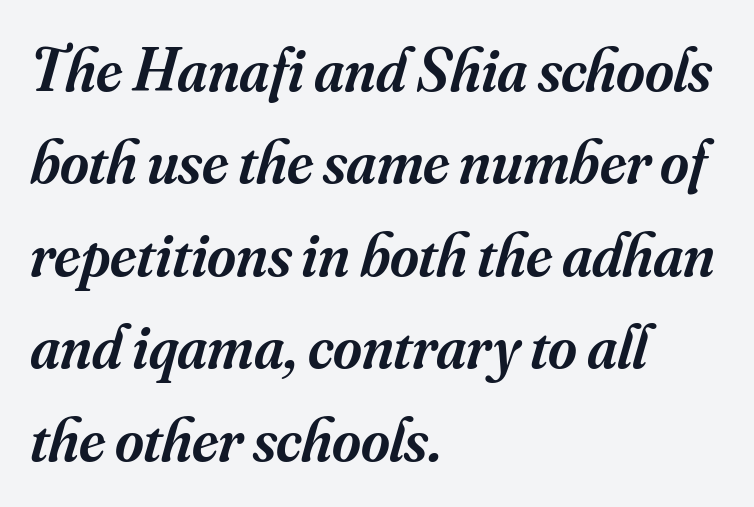
Students, this is semibold: more ink than regular, less than bold. Each line starts at the same left margin while the right side varies. Each row of text sits above clean, open space. Is the letter spacing exaggerated? No — it looks like the ordinary default.
